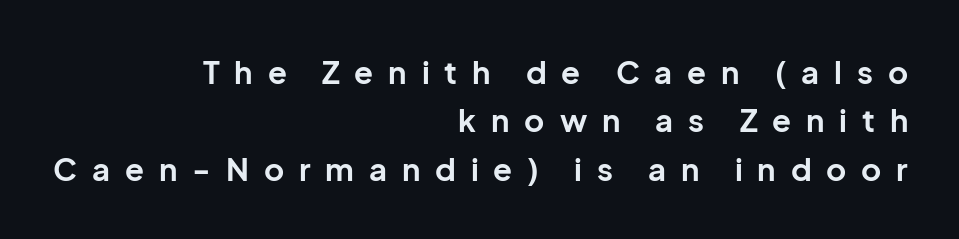
The image shows 31 px bold sans-serif type, upright; set right-aligned, normal line spacing (1.56x), unusually wide letter spacing (+0.48 em), not underlined; low stroke contrast and a medium x-height.
